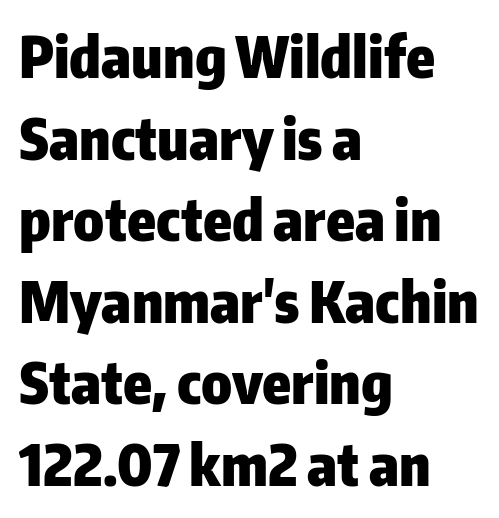
{"serif": "no", "italic": "no", "bold": "yes", "weight": "heavy", "width": "normal", "stroke_contrast": "low", "x_height": "medium", "monospaced": "no", "underline": "no", "align": "left", "line_spacing": "normal", "line_spacing_ratio": 1.43, "letter_spacing": "normal", "letter_spacing_em": 0.0, "glyph_px": 57}
